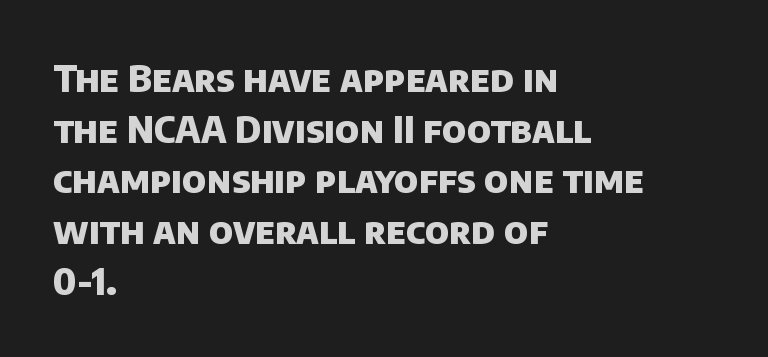
The rendering uses natural spacing where letterforms have individual widths. The words here are not underlined. Heavy, bold letterforms. A student would call this left alignment; a typographer would say flush left, rag right. Students, note that the glyphs here touch the page at normal intervals.
